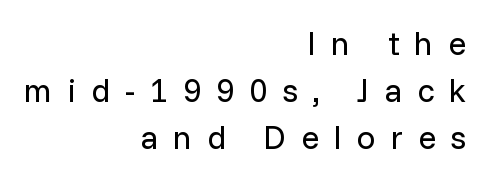
Notice how descenders clear the ascenders below comfortably — that's standard leading. Looks like regular typesetting: each glyph gets only the width it needs. In terms of posture, this sample is upright. Observe the wide spacing: letters keep a clear distance from each other. The strokes carry an ordinary text weight at most. The strip under each line holds only bare page.
